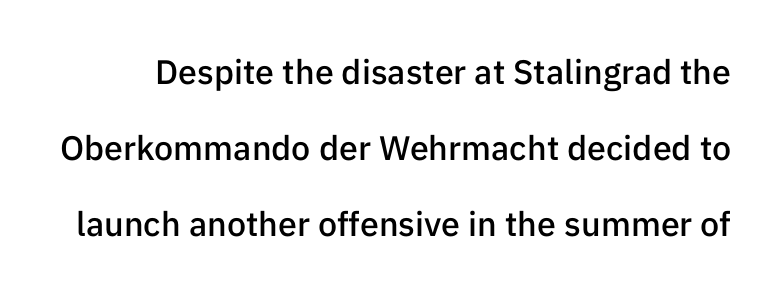
Character widths vary here, with narrow letters taking less room than wide ones. No word sits above an underline. Notice the strokes are somewhat thickened but not fully heavy: this is a semibold. The typeface chosen for these lines omits serifs. Upright lettering throughout. Loosely led — the rows are spread out.
